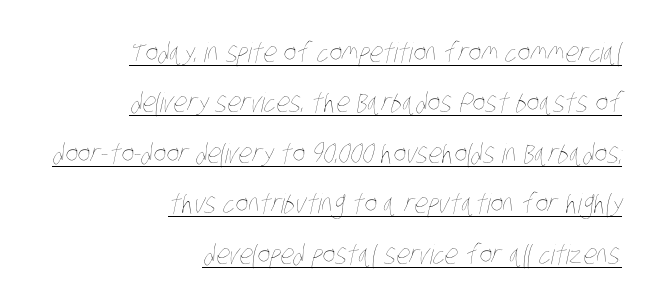
{"bold": "no", "underline": "yes", "align": "right", "line_spacing_ratio": 1.87, "letter_spacing": "normal", "letter_spacing_em": 0.0, "glyph_px": 27}
